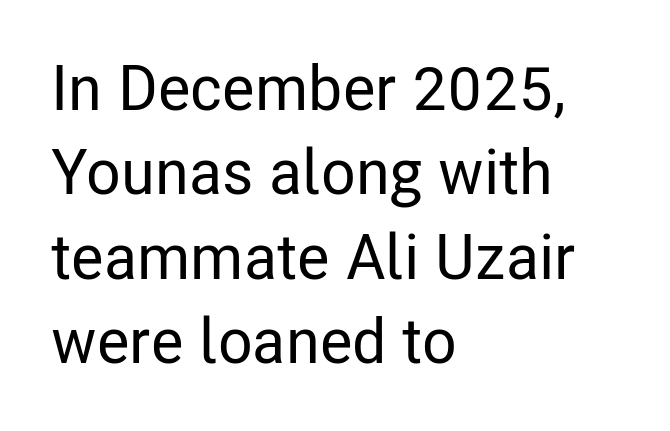
{"serif": "no", "italic": "no", "width": "condensed", "stroke_contrast": "low", "x_height": "medium", "monospaced": "no", "underline": "no", "align": "left", "line_spacing": "normal", "line_spacing_ratio": 1.34, "letter_spacing": "normal", "letter_spacing_em": 0.0, "glyph_px": 63}
